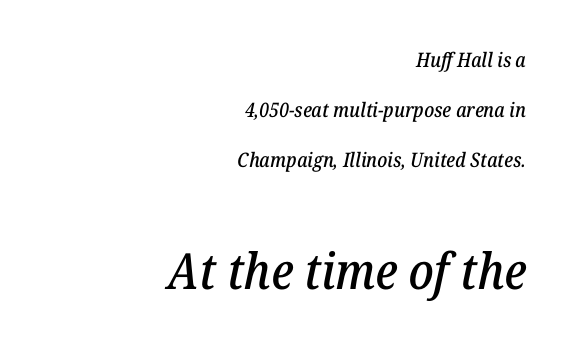
Q: Is the text italic (slanted)? A: Yes, it leans right by about 12 degrees.
Q: Is the typeface a serif or a sans-serif typeface? A: Serif.
Q: Is the text underlined? A: No.
Q: How is the paragraph aligned? A: Right-aligned.
Q: Is the spacing between letters normal or unusually wide? A: Normal.
Q: Is the spacing between lines tight, normal or loose? A: Loose.
Q: Which block of text is set in a larger size, the first (top) or the second (bottom)? A: The second (bottom) one.
Q: Width (condensed, normal, or wide)? A: Normal.
Q: Stroke contrast? A: Low.
Q: x-height? A: Medium.
Q: Monospaced? A: No.
